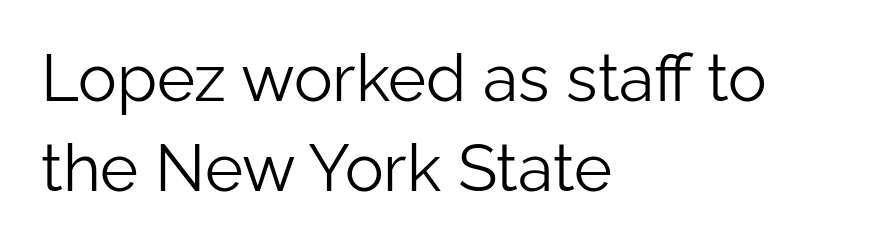
{"serif": "no", "italic": "no", "bold": "no", "weight": "light", "width": "normal", "stroke_contrast": "low", "x_height": "medium", "monospaced": "no", "underline": "no", "align": "left", "line_spacing": "normal", "line_spacing_ratio": 1.38, "letter_spacing": "normal", "letter_spacing_em": 0.0, "glyph_px": 65}
